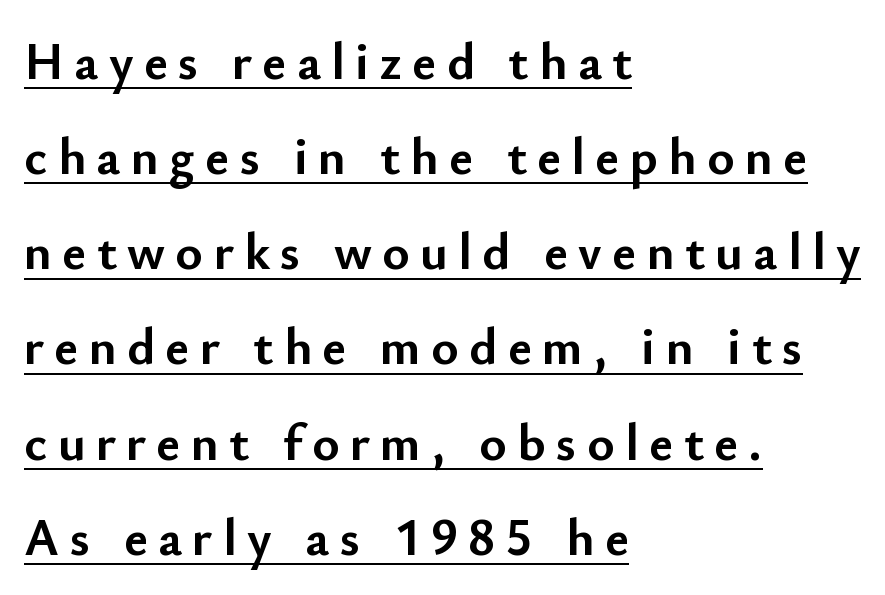
Q: Is the text bold? A: Yes.
Q: Is the text italic (slanted)? A: No, it is upright.
Q: Is the typeface a serif or a sans-serif typeface? A: Sans-serif.
Q: Is the text underlined? A: Yes.
Q: How is the paragraph aligned? A: Left-aligned.
Q: Is the spacing between letters normal or unusually wide? A: Unusually wide.
Q: Width (condensed, normal, or wide)? A: Normal.
Q: Stroke contrast? A: Low.
Q: x-height? A: Small.
Q: Monospaced? A: No.
